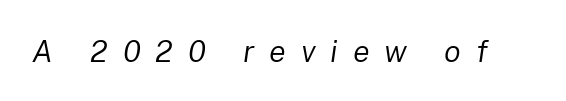
The image shows 31 px regular-weight type, italic (leaning right); set unusually wide letter spacing (+0.48 em), not underlined; low stroke contrast and a medium x-height.
